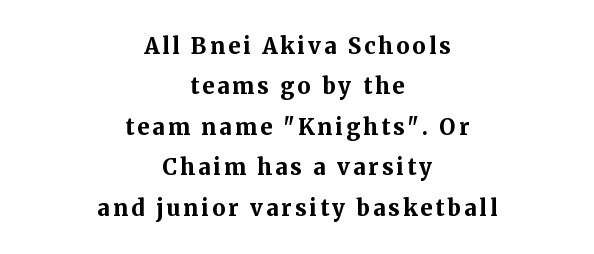
Q: Is the text bold? A: Yes.
Q: Is the text italic (slanted)? A: No, it is upright.
Q: Is the text underlined? A: No.
Q: How is the paragraph aligned? A: Centered.
